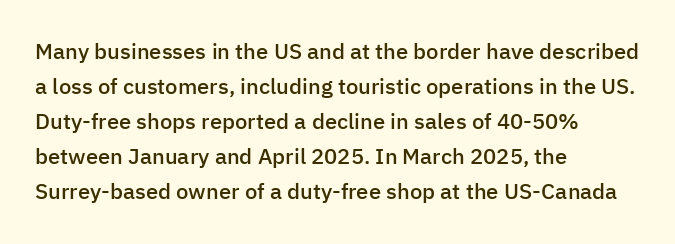
Q: Is the text bold? A: Semi-bold.
Q: Is the text italic (slanted)? A: No, it is upright.
Q: Is the text underlined? A: No.
Q: How is the paragraph aligned? A: Left-aligned.
Q: Is the spacing between letters normal or unusually wide? A: Normal.
Q: Is the spacing between lines tight, normal or loose? A: Normal.
